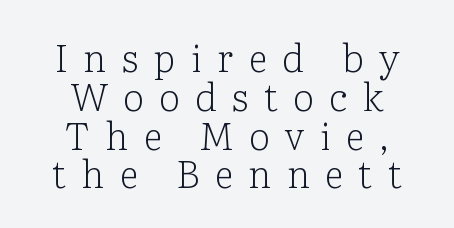
{"serif": "yes", "italic": "no", "bold": "no", "weight": "light", "width": "normal", "stroke_contrast": "low", "x_height": "medium", "monospaced": "no", "underline": "no", "align": "center", "line_spacing": "tight", "line_spacing_ratio": 1.02, "letter_spacing": "wide", "letter_spacing_em": 0.4, "glyph_px": 38}
